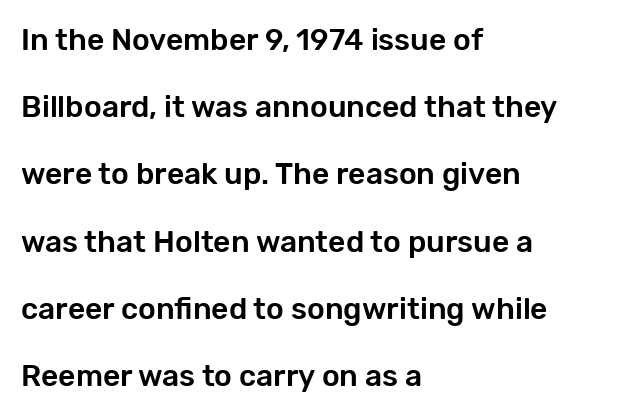
Q: Is the text italic (slanted)? A: No, it is upright.
Q: Is the typeface a serif or a sans-serif typeface? A: Sans-serif.
Q: Is the text underlined? A: No.
Q: How is the paragraph aligned? A: Left-aligned.
Q: Is the spacing between letters normal or unusually wide? A: Normal.
Q: Is the spacing between lines tight, normal or loose? A: Loose.
Q: Width (condensed, normal, or wide)? A: Normal.
Q: Stroke contrast? A: Low.
Q: x-height? A: Medium.
Q: Monospaced? A: No.
